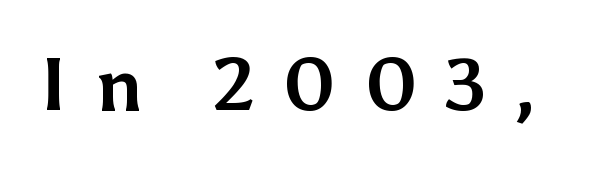
{"serif": "no", "italic": "no", "bold": "yes", "weight": "bold", "width": "normal", "stroke_contrast": "medium", "x_height": "medium", "monospaced": "no", "underline": "no", "letter_spacing": "wide", "letter_spacing_em": 0.36, "glyph_px": 74}
